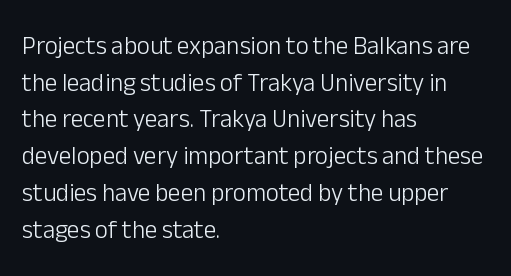
Weight: in the light-to-regular range. In CSS terms this would be text-align: left. The letters stand straight up with perfectly vertical stems. Each new line begins a customary step beneath the previous one. Characters follow at the spacing the type designer built in.
